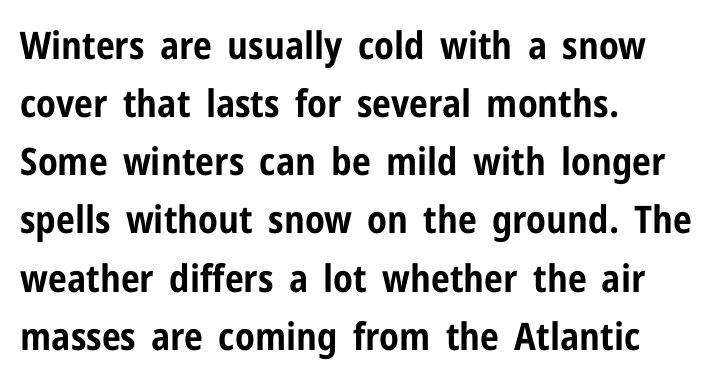
Q: Is the text bold? A: Yes.
Q: Is the text italic (slanted)? A: No, it is upright.
Q: Is the typeface a serif or a sans-serif typeface? A: Sans-serif.
Q: Is the text underlined? A: No.
Q: How is the paragraph aligned? A: Left-aligned.
Q: Is the spacing between letters normal or unusually wide? A: Normal.
Q: Is the spacing between lines tight, normal or loose? A: Normal.
Q: Width (condensed, normal, or wide)? A: Condensed.
Q: Stroke contrast? A: Low.
Q: x-height? A: Medium.
Q: Monospaced? A: No.
